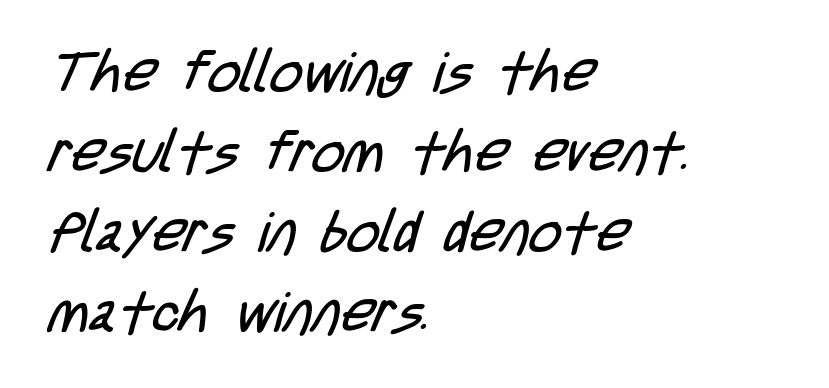
{"serif": "no", "bold": "no", "weight": "regular", "width": "condensed", "stroke_contrast": "low", "x_height": "large", "monospaced": "no", "underline": "no", "align": "left", "line_spacing": "normal", "line_spacing_ratio": 1.43, "letter_spacing": "normal", "letter_spacing_em": 0.0, "glyph_px": 56}
